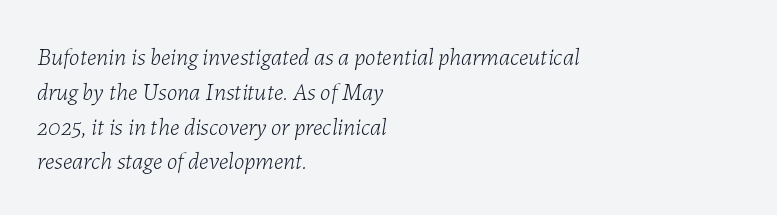
{"italic": "yes", "lean": "right", "slant_degrees": 7, "bold": "no", "underline": "no", "align": "left", "line_spacing": "normal", "line_spacing_ratio": 1.45, "letter_spacing": "normal", "letter_spacing_em": 0.0, "glyph_px": 24}
